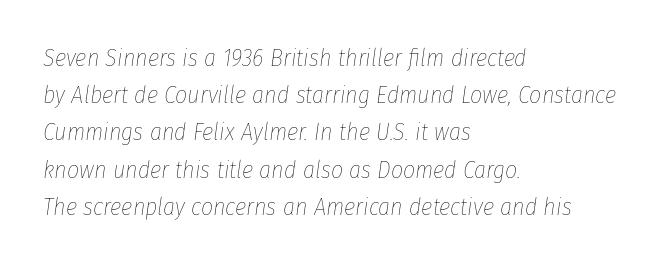
{"italic": "yes", "lean": "right", "slant_degrees": 8, "bold": "no", "underline": "no", "align": "left", "line_spacing": "normal", "line_spacing_ratio": 1.55, "letter_spacing": "normal", "letter_spacing_em": 0.0, "glyph_px": 24}
